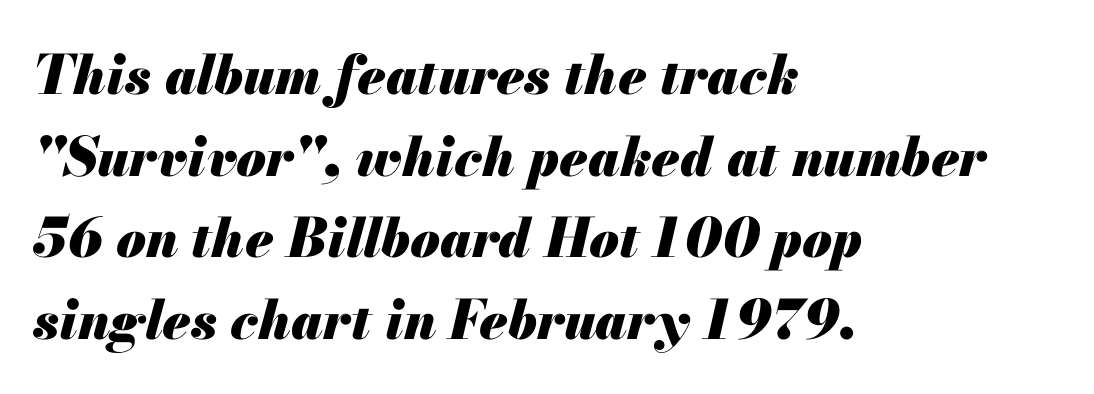
The image shows 54 px heavy type, italic (leaning right); set left-aligned, normal line spacing (1.51x), normal letter spacing, not underlined; medium stroke contrast and a small x-height.
